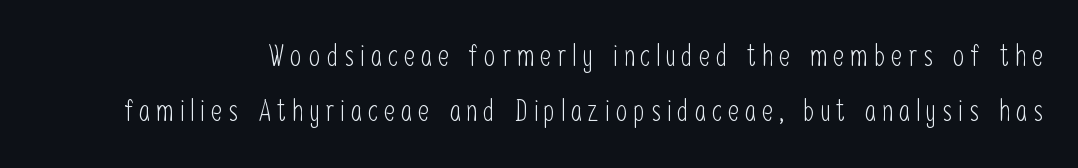
Q: Is the text bold? A: No.
Q: Is the text italic (slanted)? A: No, it is upright.
Q: Is the typeface a serif or a sans-serif typeface? A: Sans-serif.
Q: Is the text underlined? A: No.
Q: Is the spacing between letters normal or unusually wide? A: Unusually wide.
Q: Width (condensed, normal, or wide)? A: Condensed.
Q: Stroke contrast? A: Low.
Q: x-height? A: Medium.
Q: Monospaced? A: No.
